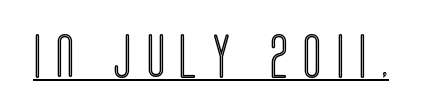
{"italic": "no", "width": "condensed", "x_height": "large", "monospaced": "no", "underline": "yes", "letter_spacing": "wide", "letter_spacing_em": 0.33, "glyph_px": 44}
